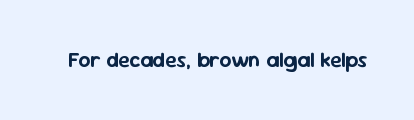
The image shows 21 px text type, upright; set normal letter spacing, not underlined.
